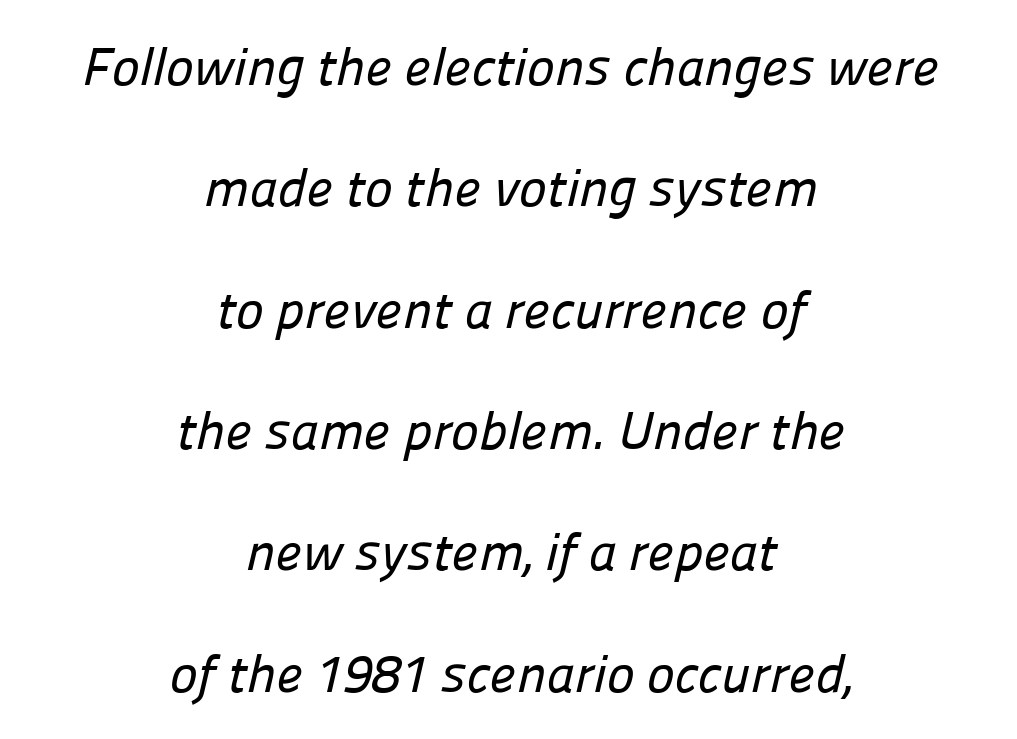
Q: Is the typeface a serif or a sans-serif typeface? A: Sans-serif.
Q: Is the text underlined? A: No.
Q: How is the paragraph aligned? A: Centered.
Q: Is the spacing between letters normal or unusually wide? A: Normal.
Q: Is the spacing between lines tight, normal or loose? A: Loose.
Q: Width (condensed, normal, or wide)? A: Normal.
Q: Stroke contrast? A: Low.
Q: x-height? A: Medium.
Q: Monospaced? A: No.
